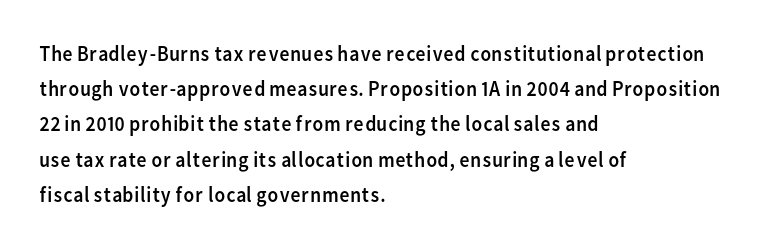
{"italic": "no", "bold": "no", "underline": "no", "align": "left", "line_spacing": "normal", "line_spacing_ratio": 1.6, "letter_spacing": "normal", "letter_spacing_em": 0.0, "glyph_px": 22}
